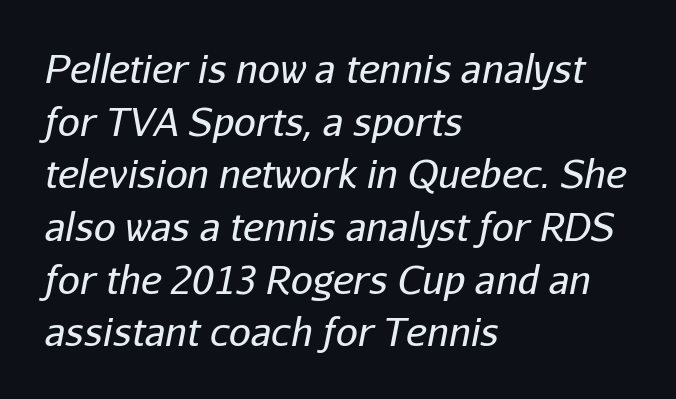
Proportional: the letters do not fall into vertical columns. Plain, unruled lines of type. These lines are set flush left with a ragged right edge. Compared with ordinary roman type, these characters are visibly tilted. The letterforms sit shoulder to shoulder at normal distance. A normal amount of white space separates one row of letters from the next.
